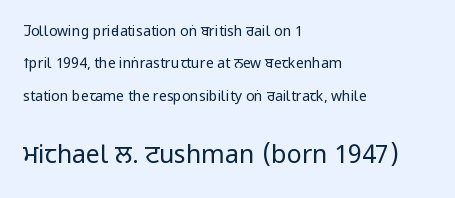
Q: Is the text bold? A: No.
Q: Is the text italic (slanted)? A: No, it is upright.
Q: Is the text underlined? A: No.
Q: How is the paragraph aligned? A: Left-aligned.
Q: Is the spacing between letters normal or unusually wide? A: Normal.
Q: Is the spacing between lines tight, normal or loose? A: Loose.
Q: Which block of text is set in a larger size, the first (top) or the second (bottom)? A: The second (bottom) one.
